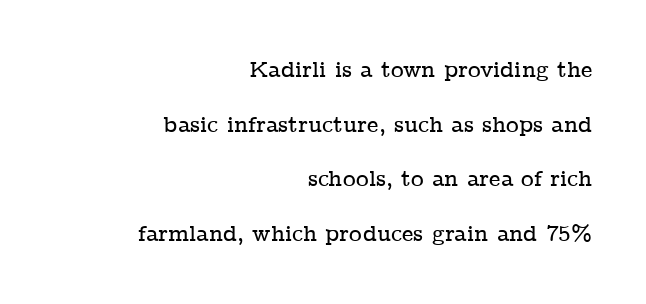
Q: Is the text italic (slanted)? A: No, it is upright.
Q: Is the text underlined? A: No.
Q: How is the paragraph aligned? A: Right-aligned.
Q: Is the spacing between letters normal or unusually wide? A: Normal.
Q: Is the spacing between lines tight, normal or loose? A: Loose.
